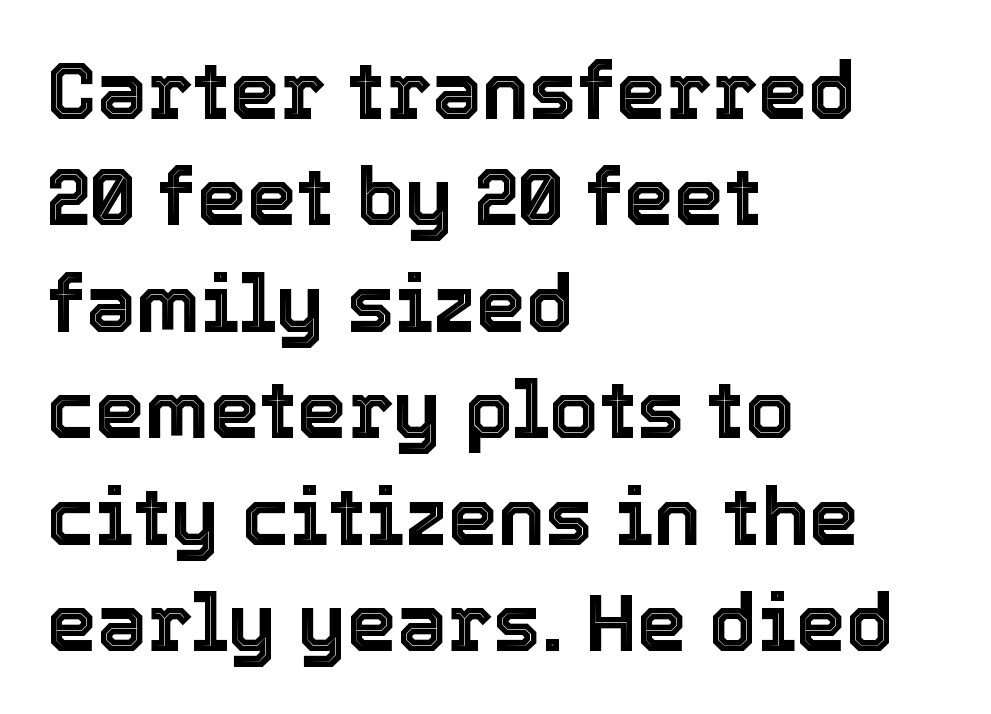
The image shows 80 px text type, upright; set left-aligned, normal line spacing (1.33x), normal letter spacing, not underlined; a medium x-height.
